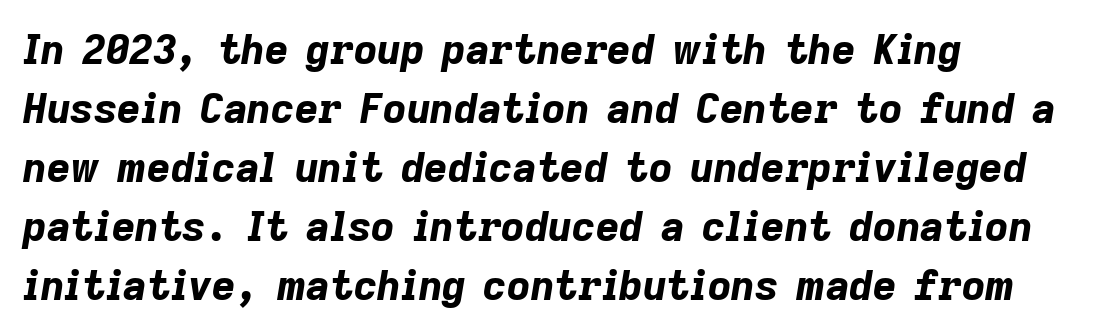
The image shows 41 px bold type, italic (leaning right); set left-aligned, normal line spacing (1.44x), normal letter spacing, not underlined; low stroke contrast and a medium x-height.
